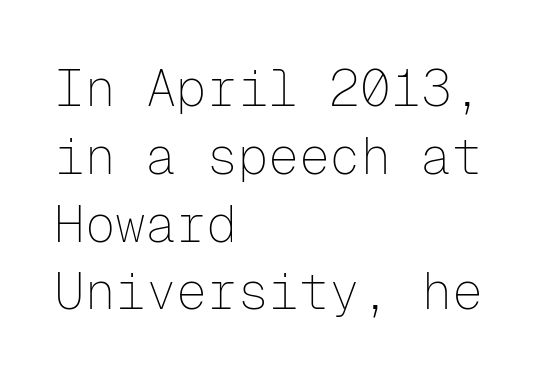
The image shows 51 px thin sans-serif type, upright, monospaced; set left-aligned, normal line spacing (1.33x), normal letter spacing, not underlined; low stroke contrast and a medium x-height.
